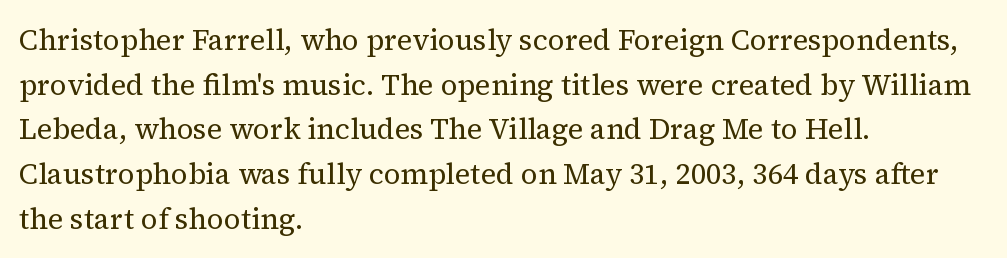
The image shows 29 px regular-weight serif type, upright; set left-aligned, normal line spacing (1.54x), normal letter spacing, not underlined; medium stroke contrast and a medium x-height.
